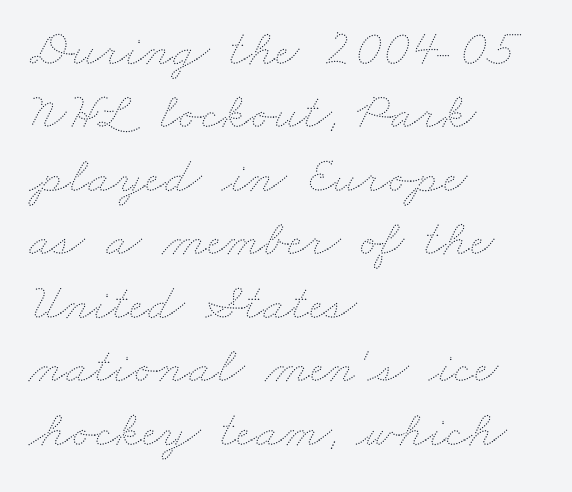
{"bold": "no", "weight": "thin", "width": "wide", "stroke_contrast": "medium", "x_height": "small", "monospaced": "no", "underline": "no", "align": "left", "line_spacing_ratio": 1.22, "letter_spacing": "normal", "letter_spacing_em": 0.0, "glyph_px": 52}
